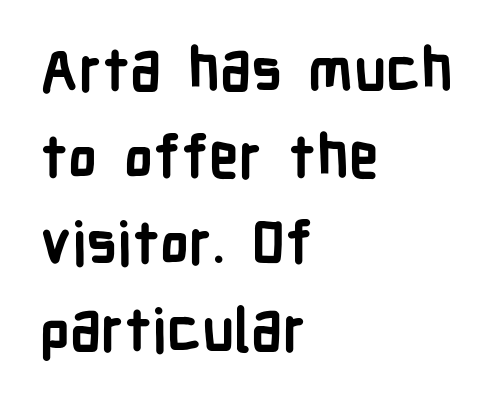
The image shows 59 px semibold, condensed sans-serif type, upright; set left-aligned, normal line spacing (1.47x), normal letter spacing, not underlined; low stroke contrast and a medium x-height.
